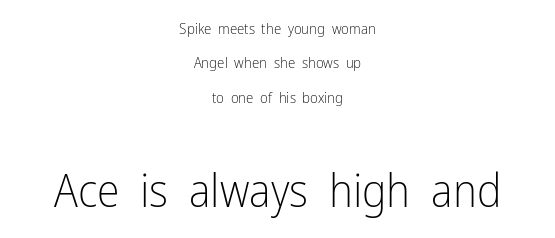
Q: Is the text bold? A: No.
Q: Is the text italic (slanted)? A: No, it is upright.
Q: Is the typeface a serif or a sans-serif typeface? A: Sans-serif.
Q: Is the text underlined? A: No.
Q: How is the paragraph aligned? A: Centered.
Q: Is the spacing between letters normal or unusually wide? A: Normal.
Q: Is the spacing between lines tight, normal or loose? A: Loose.
Q: Which block of text is set in a larger size, the first (top) or the second (bottom)? A: The second (bottom) one.
Q: Width (condensed, normal, or wide)? A: Condensed.
Q: Stroke contrast? A: Low.
Q: x-height? A: Medium.
Q: Monospaced? A: No.
